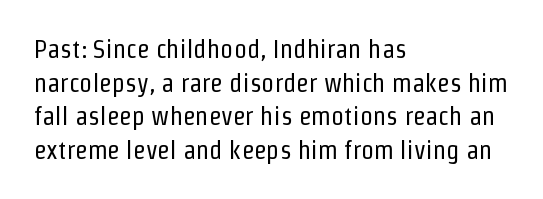
Q: Is the text bold? A: No.
Q: Is the text italic (slanted)? A: No, it is upright.
Q: Is the text underlined? A: No.
Q: How is the paragraph aligned? A: Left-aligned.
Q: Is the spacing between letters normal or unusually wide? A: Normal.
Q: Is the spacing between lines tight, normal or loose? A: Normal.
